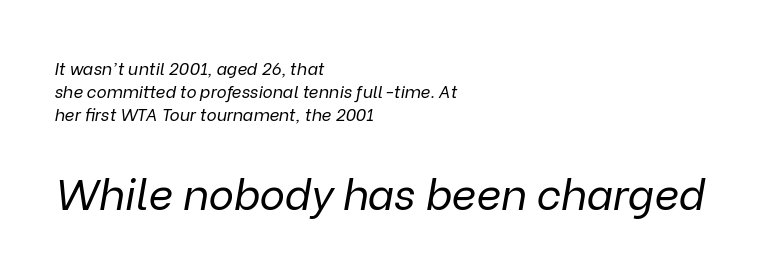
{"italic": "yes", "lean": "right", "slant_degrees": 9, "bold": "no", "weight": "regular", "width": "normal", "stroke_contrast": "low", "x_height": "medium", "monospaced": "no", "underline": "no", "align": "left", "line_spacing": "normal", "line_spacing_ratio": 1.36, "letter_spacing": "normal", "letter_spacing_em": 0.0, "larger_block": "second", "size_ratio": 2.53, "glyph_px": 43}
